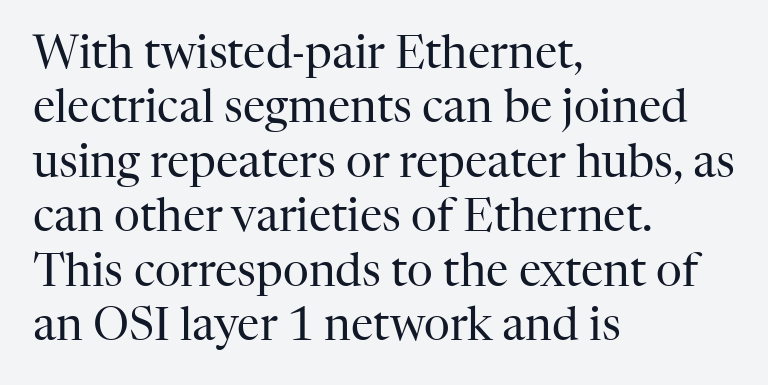
This rendering uses left alignment, leaving the right contour irregular. The letters advance in unequal steps, a hallmark of proportional type. The axis of the letterforms is exactly vertical. Font category for this specimen: serif. The string is rendered with underlining switched off. This rendering leaves character spacing at its baseline value.
